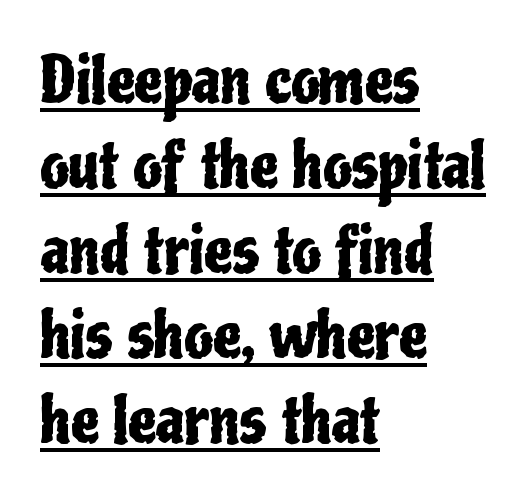
The image shows 63 px condensed sans-serif type, upright; set left-aligned, normal line spacing (1.35x), normal letter spacing, underlined; low stroke contrast and a medium x-height.
